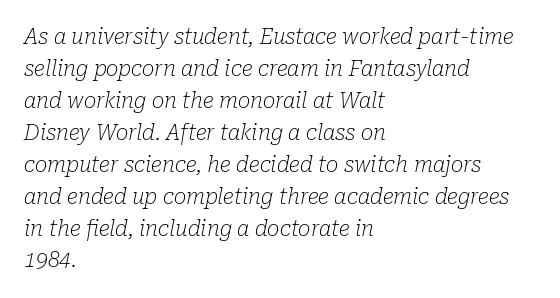
Honestly, the row spacing looks completely unremarkable. Only glyphs here, with clear space below each row. Glyph-to-glyph distance matches everyday printed text. The typography opts for an oblique posture over an upright one.
